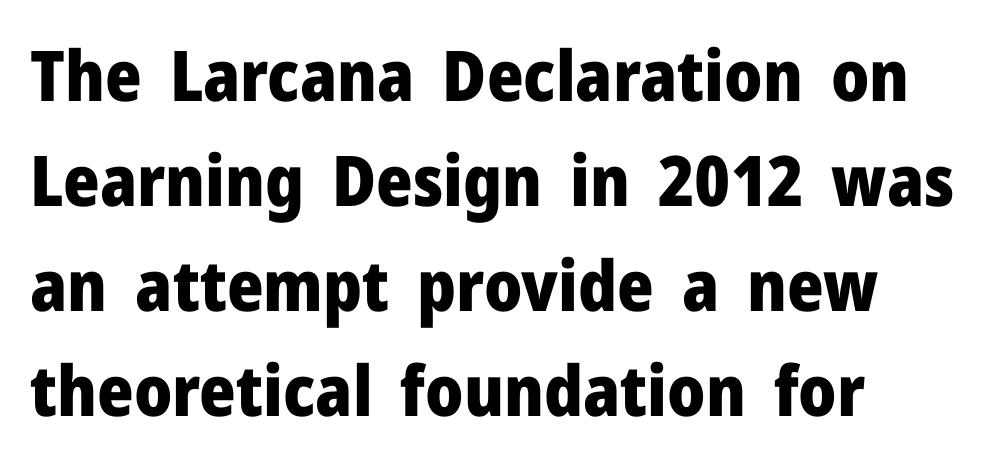
Q: Is the text bold? A: Yes.
Q: Is the text italic (slanted)? A: No, it is upright.
Q: Is the typeface a serif or a sans-serif typeface? A: Sans-serif.
Q: Is the text underlined? A: No.
Q: Is the spacing between letters normal or unusually wide? A: Normal.
Q: Is the spacing between lines tight, normal or loose? A: Normal.
Q: Width (condensed, normal, or wide)? A: Normal.
Q: Stroke contrast? A: Low.
Q: x-height? A: Medium.
Q: Monospaced? A: No.
